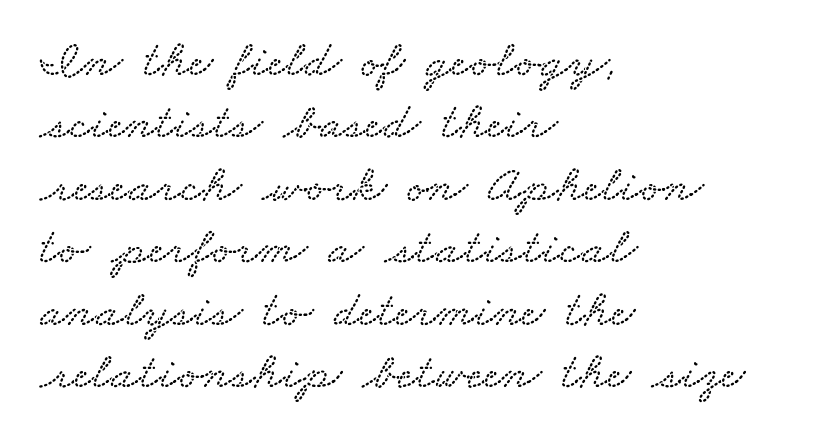
Q: Is the text underlined? A: No.
Q: How is the paragraph aligned? A: Left-aligned.
Q: Is the spacing between letters normal or unusually wide? A: Normal.
Q: Width (condensed, normal, or wide)? A: Wide.
Q: Stroke contrast? A: Low.
Q: x-height? A: Small.
Q: Monospaced? A: No.
